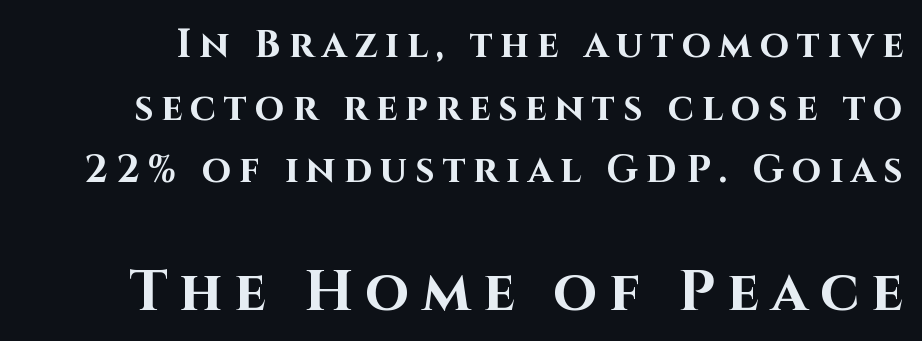
The image shows 57 px bold sans-serif type, upright; set normal line spacing (1.65x), unusually wide letter spacing (+0.21 em), not underlined; the second (bottom) block is 1.5x larger; high stroke contrast and a large x-height.
